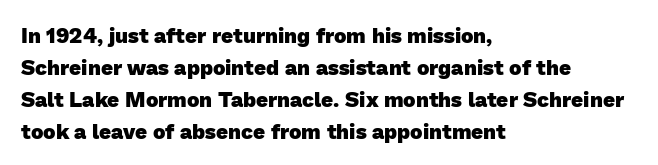
Every row of glyphs begins at an identical x-position on the left. Tracking here is standard; glyphs follow each other at the usual distance. Only glyphs here, with clear space below each row. Summary of vertical rhythm: regular, with standard interline spacing.
